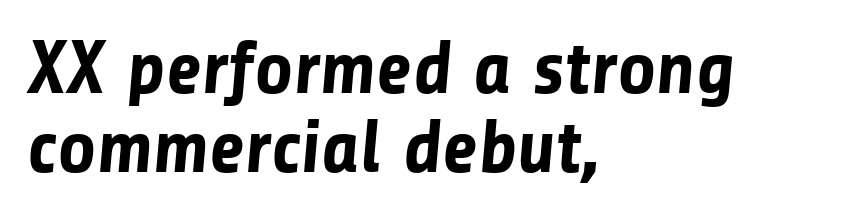
The image shows 75 px bold sans-serif type; set left-aligned, tight line spacing (1.05x), normal letter spacing, not underlined; low stroke contrast and a medium x-height.
